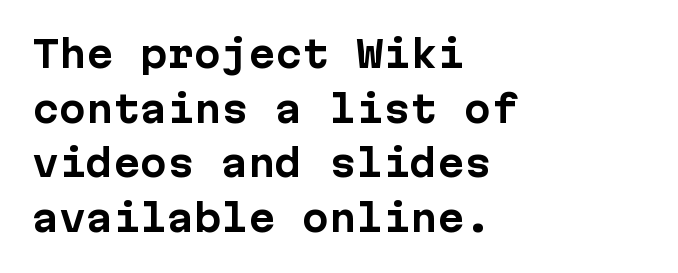
A typesetter would label this face a sans. Typeset ragged right — the left edge is the straight one. Each word holds together tightly as a unit, with standard inter-letter gaps. Is this a fixed-width face? Yes — each glyph sits in an identical cell.
